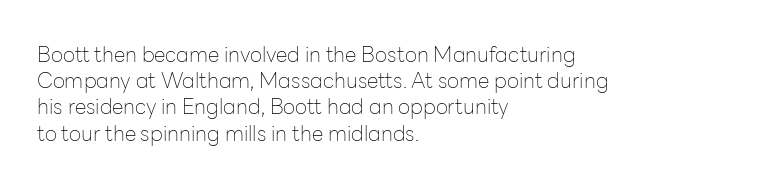
Does extra space separate the letters? No, they use regular spacing. Layout note: lines flush left. The area under the type is left untouched. This reads as an unemphasized weight, regular at the heaviest. This is roman type, the default non-slanted kind. Vertical spacing — default.
